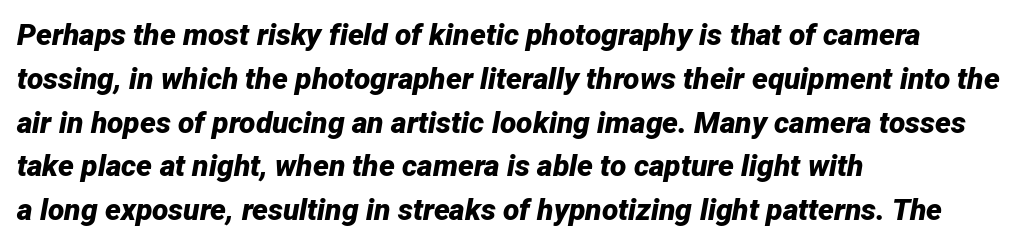
Vertical spacing — default. This rendering leaves character spacing at its baseline value. Think of a printed novel: that variable character pitch is what you see here. All the whitespace from short lines collects on the right. The letters are bold, with thick, heavy strokes.
